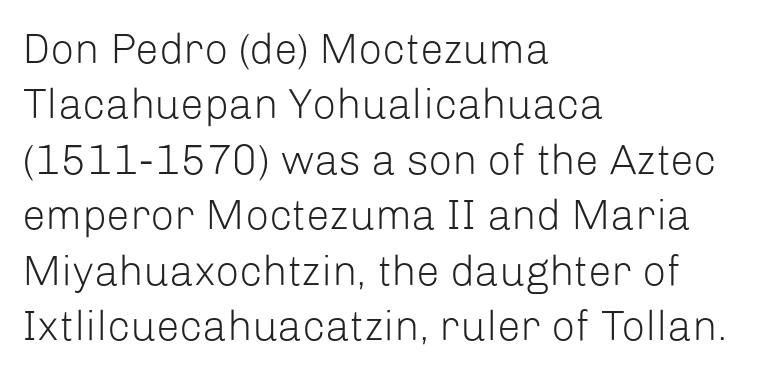
{"serif": "no", "italic": "no", "bold": "no", "weight": "light", "width": "normal", "stroke_contrast": "low", "x_height": "medium", "monospaced": "no", "underline": "no", "align": "left", "line_spacing": "normal", "line_spacing_ratio": 1.32, "letter_spacing": "normal", "letter_spacing_em": 0.0, "glyph_px": 42}
